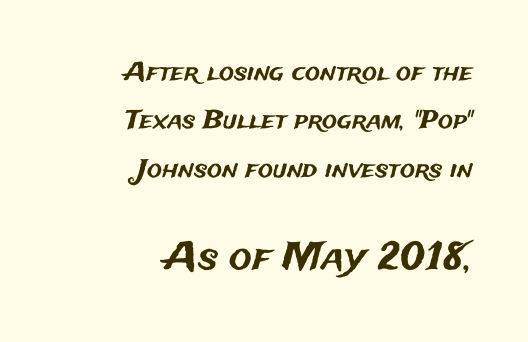
Nobody touched the tracking dial on this one. The letters in the lower block stand taller than those in the block above. Compared with typical paragraphs, the rows here are farther apart. A typesetter would call this proportional, since set widths differ per character.
